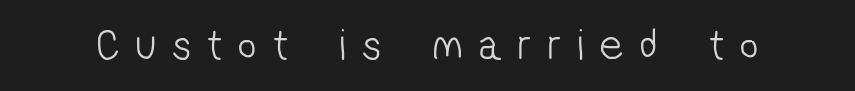
The image shows 45 px light, condensed sans-serif type; set unusually wide letter spacing (+0.37 em), not underlined; low stroke contrast and a medium x-height.
